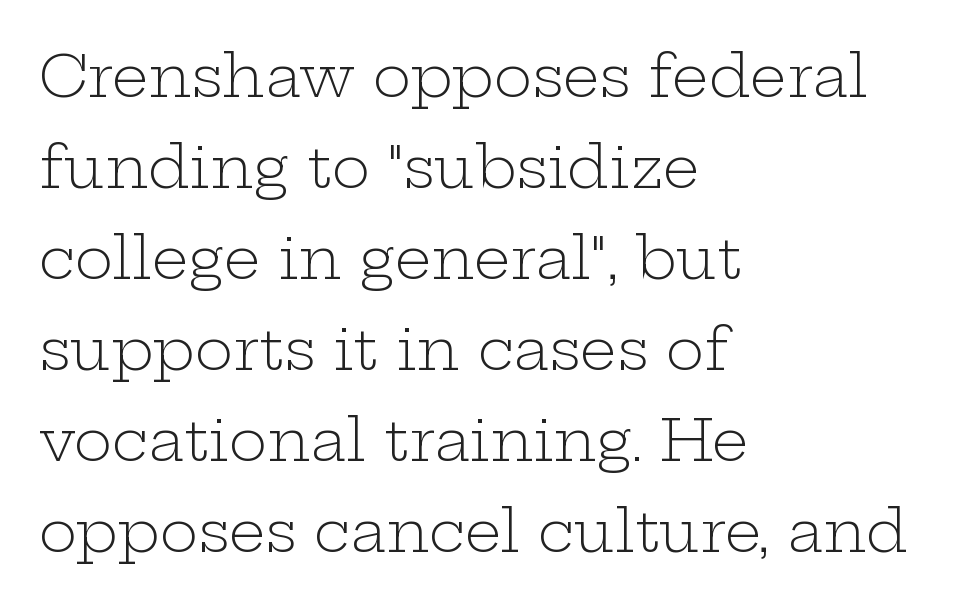
{"serif": "yes", "italic": "no", "bold": "no", "weight": "light", "width": "wide", "stroke_contrast": "low", "x_height": "medium", "monospaced": "no", "underline": "no", "align": "left", "line_spacing": "normal", "line_spacing_ratio": 1.57, "letter_spacing": "normal", "letter_spacing_em": 0.0, "glyph_px": 58}
